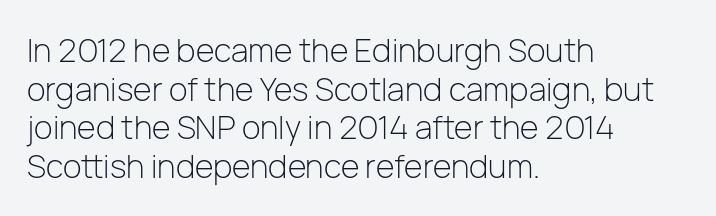
{"serif": "no", "italic": "no", "bold": "no", "weight": "light", "width": "normal", "stroke_contrast": "low", "x_height": "medium", "monospaced": "no", "underline": "no", "align": "left", "line_spacing_ratio": 1.21, "letter_spacing": "normal", "letter_spacing_em": 0.0, "glyph_px": 32}
